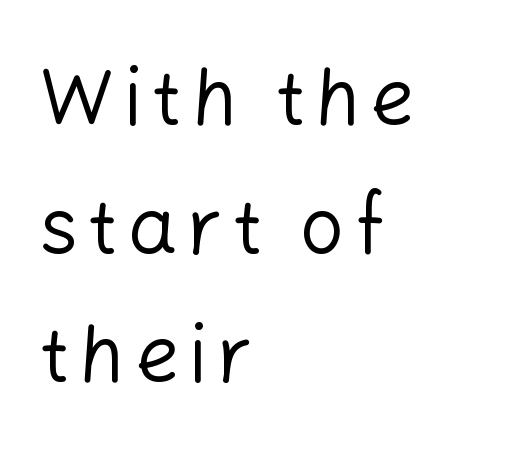
The type family on display is of the sans-serif kind. Weight class: somewhere from thin through regular. Ordinary non-slanted type is in use. Has an underline been added? It has not.
